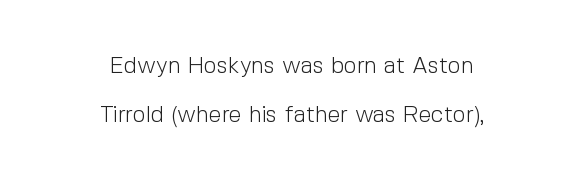
{"italic": "no", "bold": "no", "underline": "no", "align": "center", "line_spacing": "loose", "line_spacing_ratio": 2.11, "letter_spacing": "normal", "letter_spacing_em": 0.0, "glyph_px": 23}
